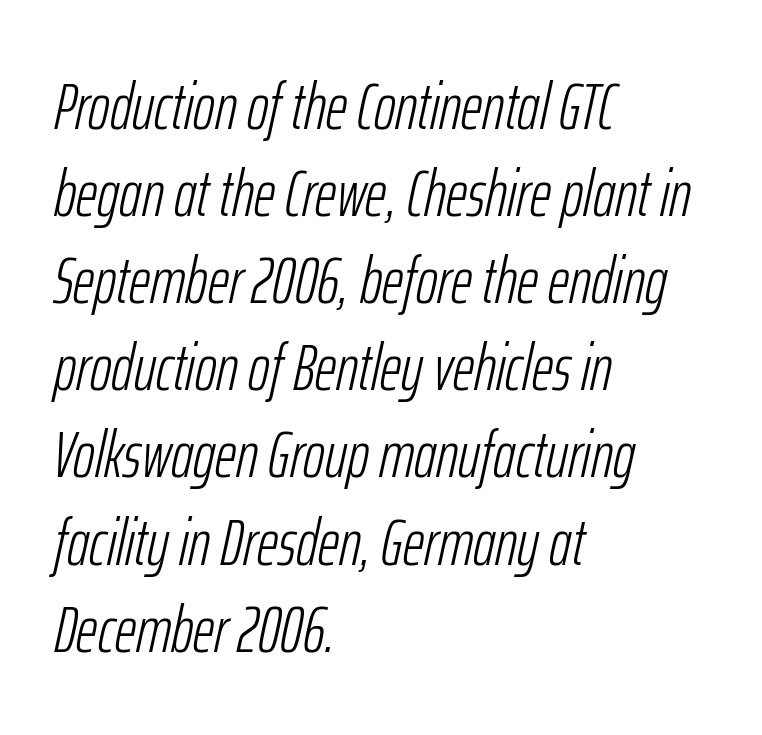
The image shows 66 px light, condensed type, italic (leaning right); set left-aligned, normal line spacing (1.32x), normal letter spacing, not underlined; low stroke contrast and a medium x-height.
